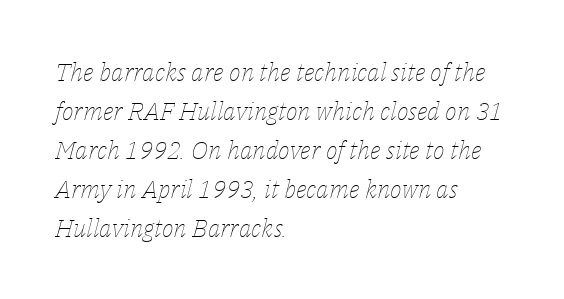
The space directly below the letters is spotless. Caption: face not bold, strokes unweighted. Observe the ordinary spacing: letters are neighbours, not strangers. What's the leading like? Ordinary, nothing unusual.
